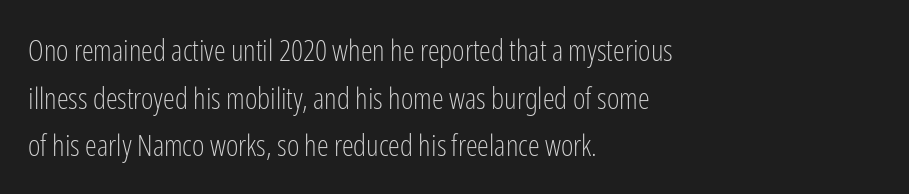
Q: Is the text bold? A: No.
Q: Is the text italic (slanted)? A: No, it is upright.
Q: Is the typeface a serif or a sans-serif typeface? A: Sans-serif.
Q: Is the text underlined? A: No.
Q: How is the paragraph aligned? A: Left-aligned.
Q: Is the spacing between letters normal or unusually wide? A: Normal.
Q: Is the spacing between lines tight, normal or loose? A: Normal.
Q: Width (condensed, normal, or wide)? A: Condensed.
Q: Stroke contrast? A: Low.
Q: x-height? A: Medium.
Q: Monospaced? A: No.
